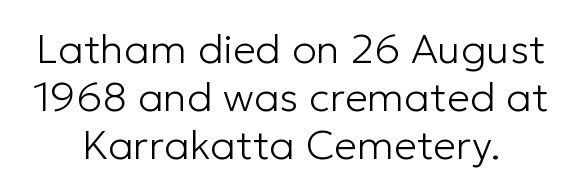
Q: Is the text bold? A: No.
Q: Is the text italic (slanted)? A: No, it is upright.
Q: Is the typeface a serif or a sans-serif typeface? A: Sans-serif.
Q: Is the text underlined? A: No.
Q: How is the paragraph aligned? A: Centered.
Q: Is the spacing between letters normal or unusually wide? A: Normal.
Q: Width (condensed, normal, or wide)? A: Normal.
Q: Stroke contrast? A: Low.
Q: x-height? A: Medium.
Q: Monospaced? A: No.
